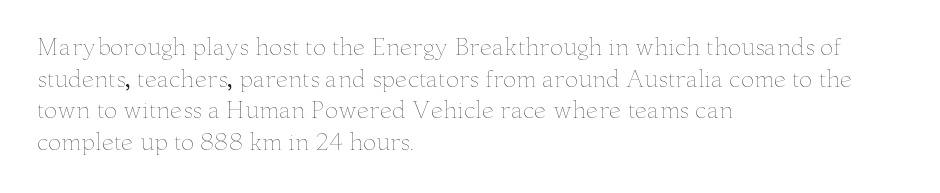
{"italic": "no", "bold": "no", "underline": "no", "align": "left", "line_spacing": "normal", "line_spacing_ratio": 1.44, "letter_spacing": "normal", "letter_spacing_em": 0.0, "glyph_px": 22}
